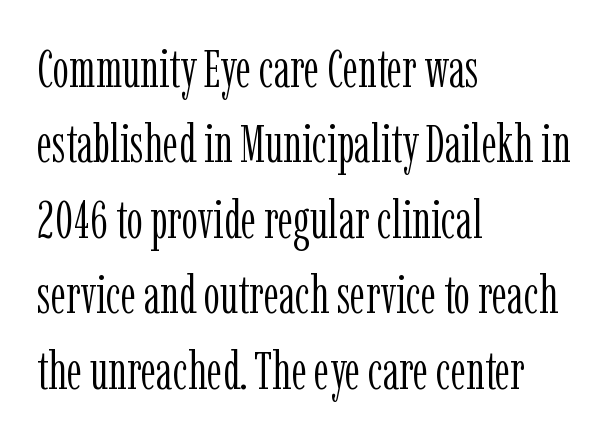
Q: Is the text bold? A: No.
Q: Is the text italic (slanted)? A: No, it is upright.
Q: Is the typeface a serif or a sans-serif typeface? A: Serif.
Q: Is the text underlined? A: No.
Q: How is the paragraph aligned? A: Left-aligned.
Q: Is the spacing between letters normal or unusually wide? A: Normal.
Q: Is the spacing between lines tight, normal or loose? A: Normal.
Q: Width (condensed, normal, or wide)? A: Condensed.
Q: Stroke contrast? A: Low.
Q: x-height? A: Medium.
Q: Monospaced? A: No.
